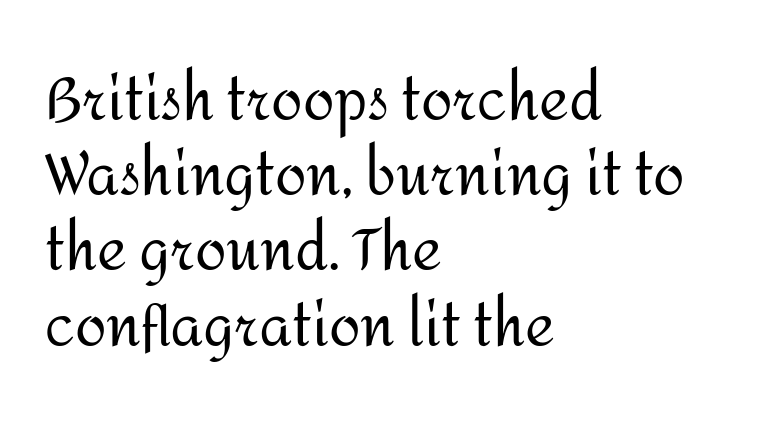
The rendering uses a moderate line-height, typical for paragraphs. The area under the type is left untouched. Layout note: lines flush left. Is there any slant? The stems are plumb. Weight: in the light-to-regular range. Grotesque or geometric, the face here clearly has no serifs.
